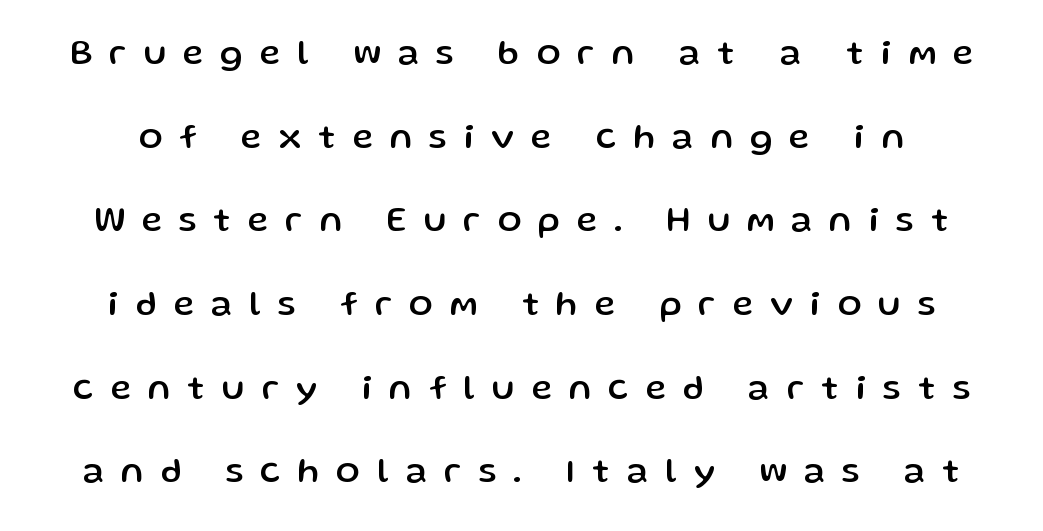
{"serif": "no", "italic": "no", "width": "normal", "stroke_contrast": "low", "x_height": "medium", "monospaced": "no", "underline": "no", "line_spacing": "loose", "line_spacing_ratio": 2.39, "letter_spacing": "wide", "letter_spacing_em": 0.49, "glyph_px": 35}
